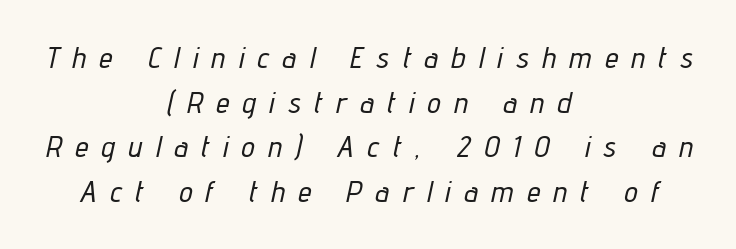
Q: Is the text italic (slanted)? A: Yes, it leans right by about 12 degrees.
Q: Is the text underlined? A: No.
Q: How is the paragraph aligned? A: Centered.
Q: Is the spacing between letters normal or unusually wide? A: Unusually wide.
Q: Is the spacing between lines tight, normal or loose? A: Normal.
Q: Width (condensed, normal, or wide)? A: Condensed.
Q: Stroke contrast? A: Low.
Q: x-height? A: Medium.
Q: Monospaced? A: No.
